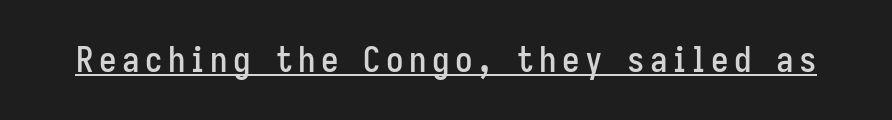
Q: Is the text italic (slanted)? A: No, it is upright.
Q: Is the typeface a serif or a sans-serif typeface? A: Sans-serif.
Q: Is the text underlined? A: Yes.
Q: Width (condensed, normal, or wide)? A: Condensed.
Q: Stroke contrast? A: Low.
Q: x-height? A: Medium.
Q: Monospaced? A: No.
